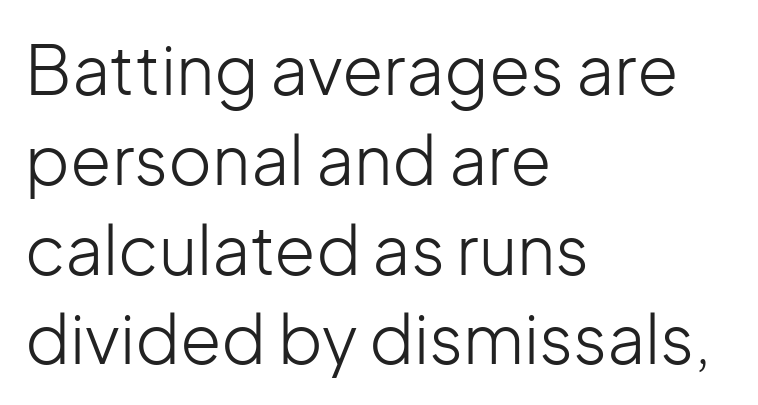
The cut favours lightness, reaching ordinary text weight at its darkest. When letters stand straight like this, we call the style roman or upright. Here the glyphs are tracked normally, forming tight word shapes. Note: no serifs on the glyphs. Compared with typical paragraphs, the rows here are spaced about the same.
